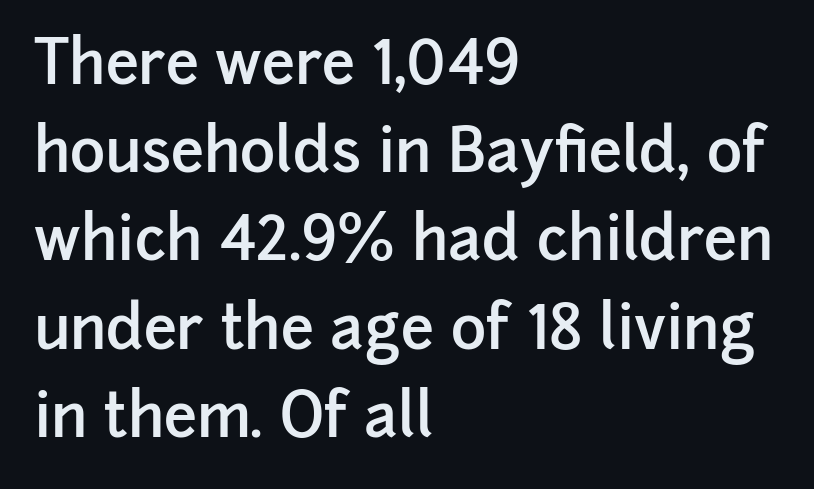
{"serif": "no", "italic": "no", "bold": "semi", "weight": "semibold", "width": "normal", "stroke_contrast": "low", "x_height": "medium", "monospaced": "no", "underline": "no", "align": "left", "line_spacing": "normal", "line_spacing_ratio": 1.47, "letter_spacing": "normal", "letter_spacing_em": 0.0, "glyph_px": 60}
